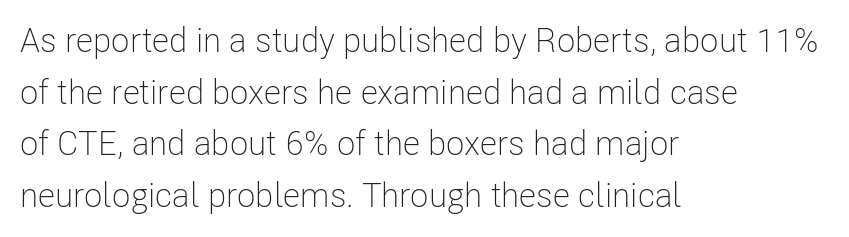
Q: Is the text bold? A: No.
Q: Is the text italic (slanted)? A: No, it is upright.
Q: Is the typeface a serif or a sans-serif typeface? A: Sans-serif.
Q: Is the text underlined? A: No.
Q: How is the paragraph aligned? A: Left-aligned.
Q: Is the spacing between letters normal or unusually wide? A: Normal.
Q: Is the spacing between lines tight, normal or loose? A: Normal.
Q: Width (condensed, normal, or wide)? A: Condensed.
Q: Stroke contrast? A: Low.
Q: x-height? A: Medium.
Q: Monospaced? A: No.
